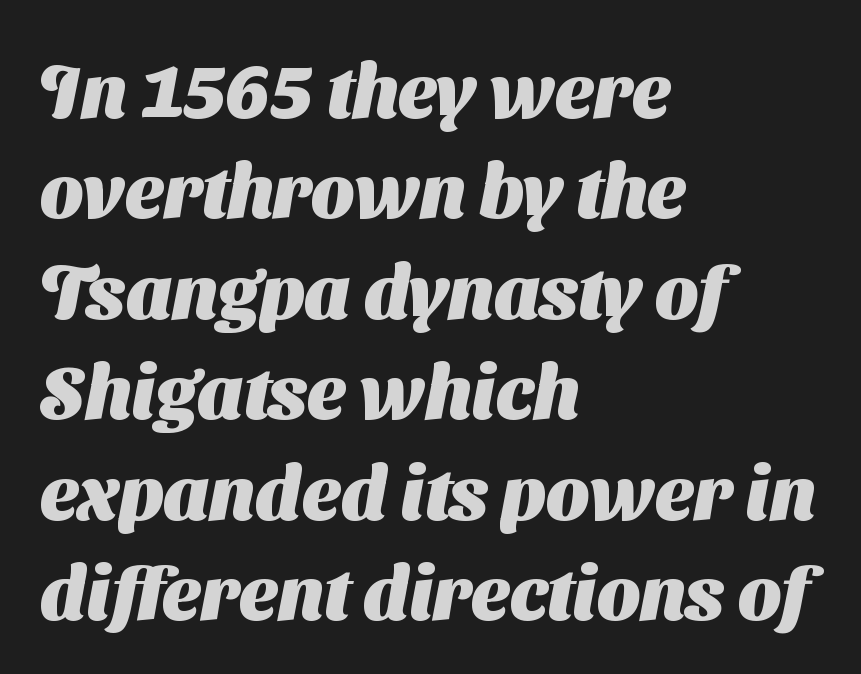
{"serif": "no", "bold": "yes", "weight": "heavy", "width": "normal", "stroke_contrast": "medium", "x_height": "medium", "monospaced": "no", "underline": "no", "align": "left", "line_spacing": "normal", "line_spacing_ratio": 1.34, "letter_spacing": "normal", "letter_spacing_em": 0.0, "glyph_px": 75}
